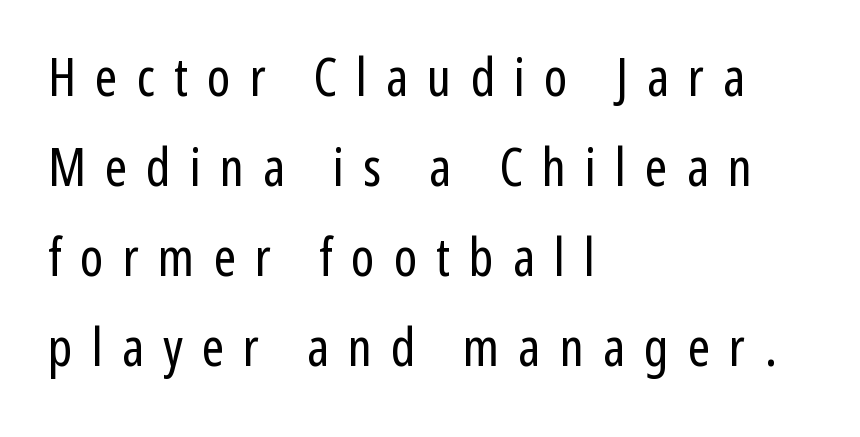
{"serif": "no", "italic": "no", "bold": "no", "weight": "regular", "width": "condensed", "stroke_contrast": "low", "x_height": "medium", "monospaced": "no", "underline": "no", "align": "left", "line_spacing": "normal", "line_spacing_ratio": 1.7, "letter_spacing": "wide", "letter_spacing_em": 0.36, "glyph_px": 53}
